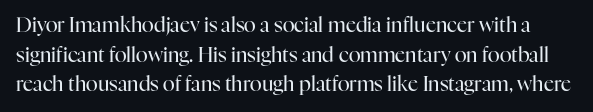
Rendered with straight, roman letterforms. A light-to-regular cut is what we see here. In terms of letterspacing, this is plain default setting. Only glyphs here, with clear space below each row.
